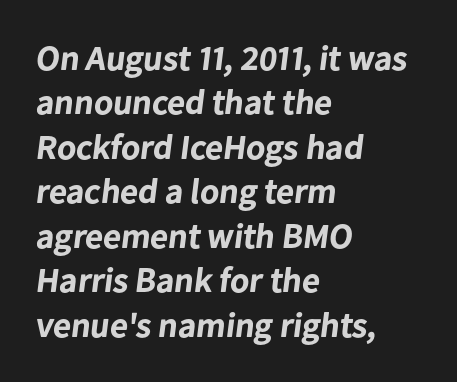
The image shows 35 px bold sans-serif type; set left-aligned, normal line spacing (1.27x), normal letter spacing, not underlined; low stroke contrast and a medium x-height.
